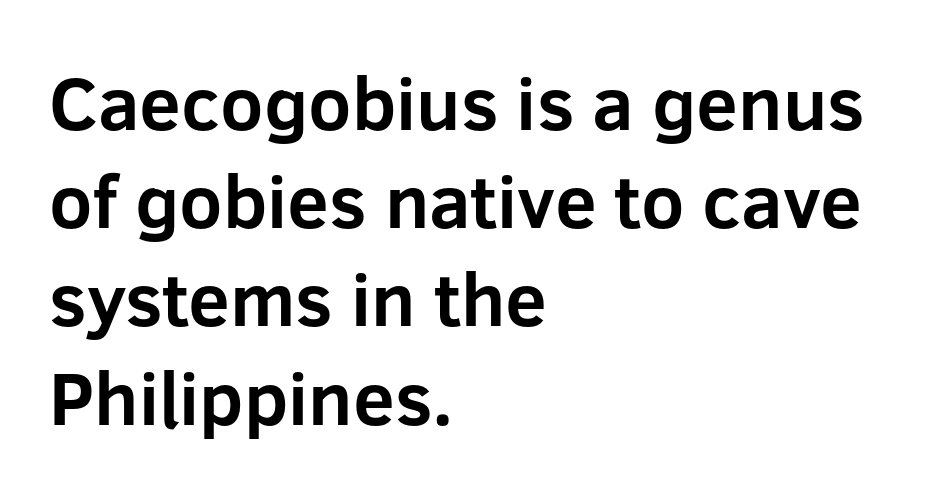
The image shows 75 px bold sans-serif type, upright; set left-aligned, normal line spacing (1.31x), normal letter spacing, not underlined; low stroke contrast and a medium x-height.
